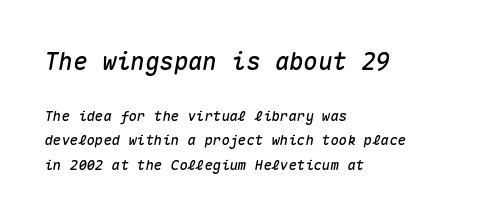
{"italic": "yes", "lean": "right", "slant_degrees": 10, "underline": "no", "align": "left", "line_spacing_ratio": 1.74, "letter_spacing": "normal", "letter_spacing_em": 0.0, "larger_block": "first", "size_ratio": 1.71, "glyph_px": 24}
